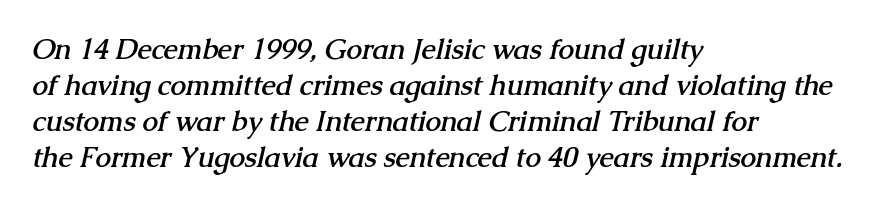
The image shows 28 px semibold serif type; set left-aligned, normal line spacing (1.29x), normal letter spacing, not underlined; medium stroke contrast and a medium x-height.
